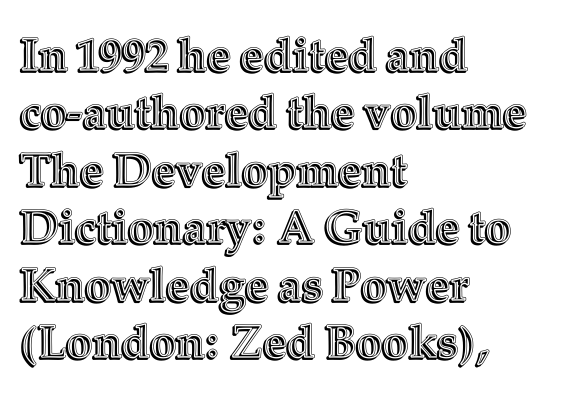
Q: Is the text italic (slanted)? A: No, it is upright.
Q: Is the text underlined? A: No.
Q: How is the paragraph aligned? A: Left-aligned.
Q: Is the spacing between letters normal or unusually wide? A: Normal.
Q: Is the spacing between lines tight, normal or loose? A: Normal.
Q: Width (condensed, normal, or wide)? A: Normal.
Q: x-height? A: Medium.
Q: Monospaced? A: No.
